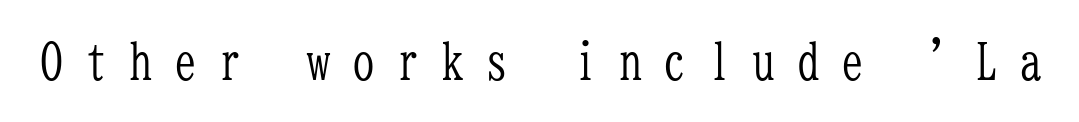
The image shows 50 px light, condensed serif type, upright, monospaced; set unusually wide letter spacing (+0.39 em), not underlined; low stroke contrast and a medium x-height.
